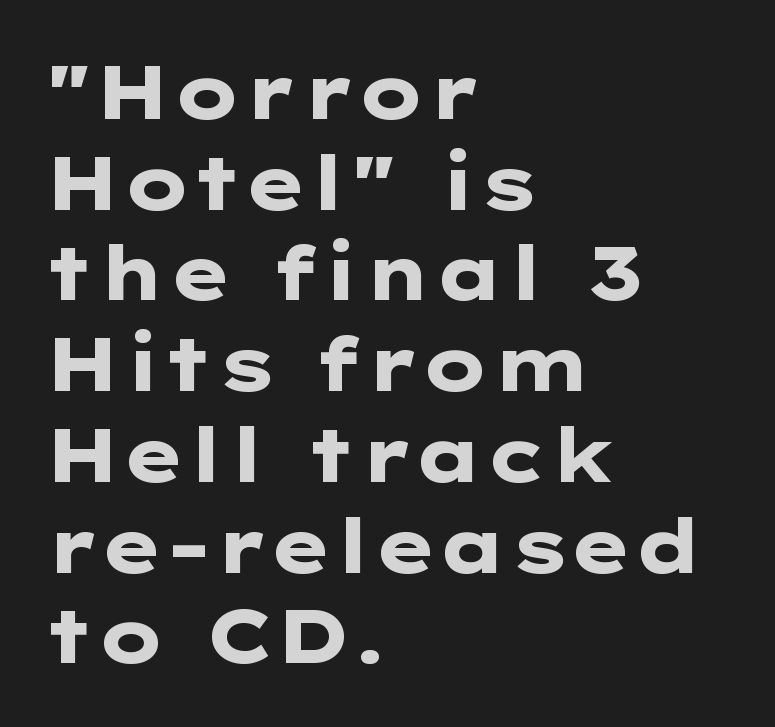
Plain, unruled lines of type. Horizontal alignment here is leftward, the default for most running prose. Characters remain perfectly vertical along every line. Chunky letters — that's bold for sure.
